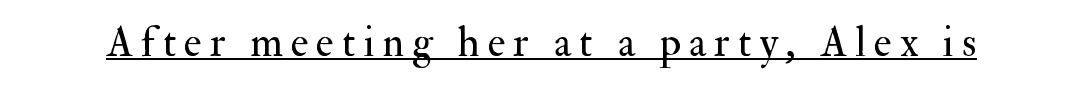
Posture: straight, roman, zero tilt. The face used here appears with an underline applied. Heaviness? Minimal to ordinary, like unemphasized prose. Type style note: has serifs. You could not count columns in this text — the font is proportionally spaced.
